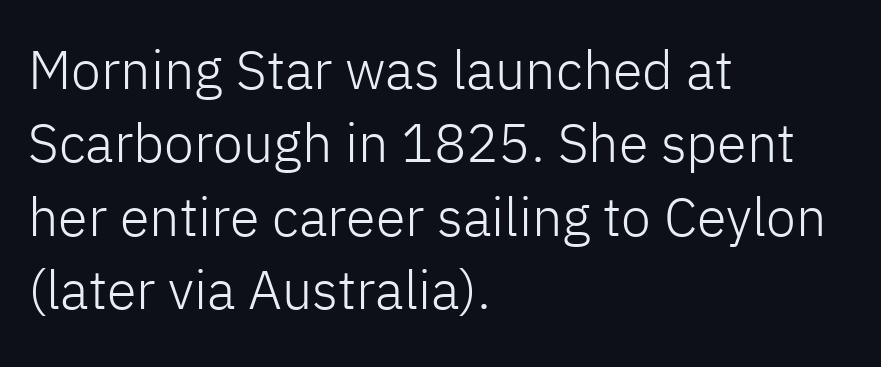
Q: Is the text bold? A: No.
Q: Is the text italic (slanted)? A: No, it is upright.
Q: Is the typeface a serif or a sans-serif typeface? A: Sans-serif.
Q: Is the text underlined? A: No.
Q: How is the paragraph aligned? A: Left-aligned.
Q: Is the spacing between letters normal or unusually wide? A: Normal.
Q: Is the spacing between lines tight, normal or loose? A: Normal.
Q: Width (condensed, normal, or wide)? A: Normal.
Q: Stroke contrast? A: Low.
Q: x-height? A: Medium.
Q: Monospaced? A: No.
